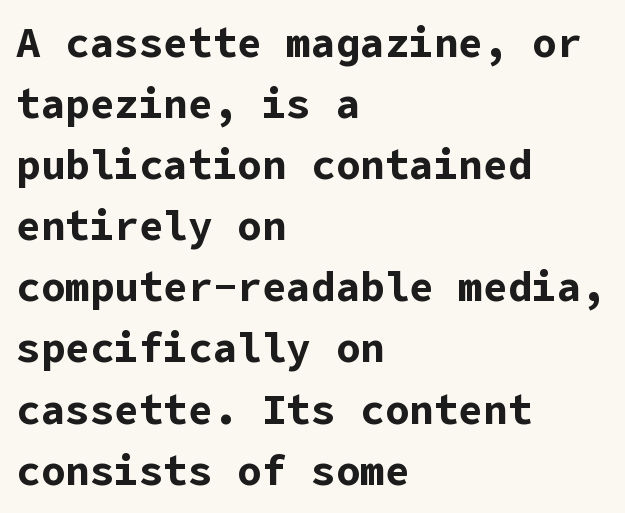
Does the type have serifs? No, each stem ends abruptly. Horizontally, the lines are justified to the leading edge only. Honestly, the row spacing looks completely unremarkable. Is the type bold? Yes — the strokes are clearly thick and heavy. Glance below the letters and you will spot only blank space.
